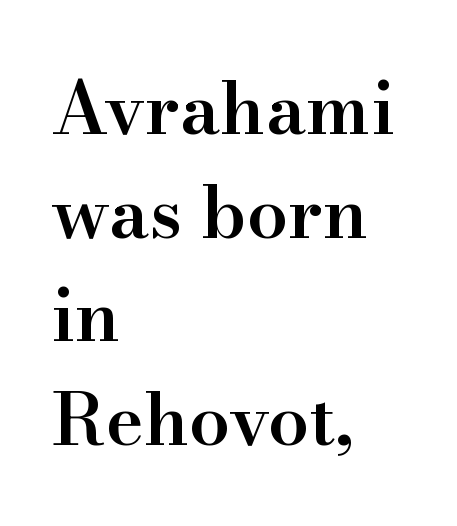
Q: Is the text bold? A: Semi-bold.
Q: Is the text italic (slanted)? A: No, it is upright.
Q: Is the typeface a serif or a sans-serif typeface? A: Serif.
Q: Is the text underlined? A: No.
Q: How is the paragraph aligned? A: Left-aligned.
Q: Is the spacing between letters normal or unusually wide? A: Normal.
Q: Is the spacing between lines tight, normal or loose? A: Normal.
Q: Width (condensed, normal, or wide)? A: Normal.
Q: Stroke contrast? A: High.
Q: x-height? A: Small.
Q: Monospaced? A: No.
